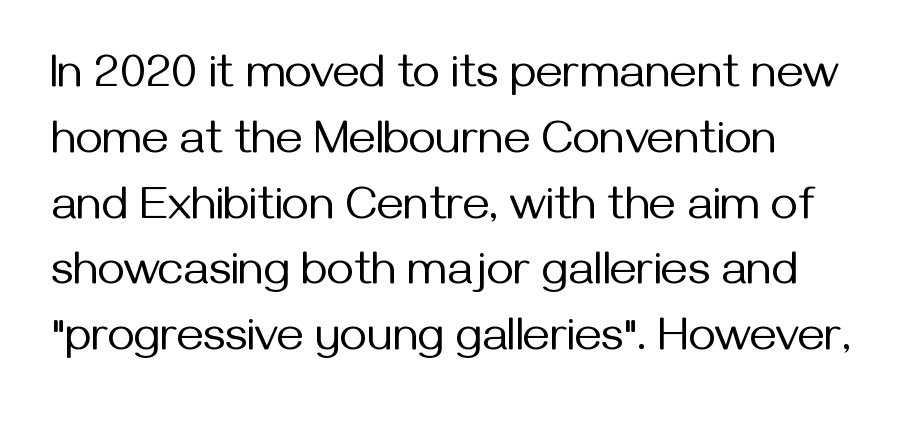
Is this a fixed-width face? No — the glyphs have proportional, varying widths. Unlike italic type, these characters show no tilt at all. A clean baseline with only descenders dipping below it. The rendering shows plain stroke endings on the letterforms — a sans-serif design. Left-aligned paragraph, ragged on the right. Glyph-to-glyph distance matches everyday printed text.
